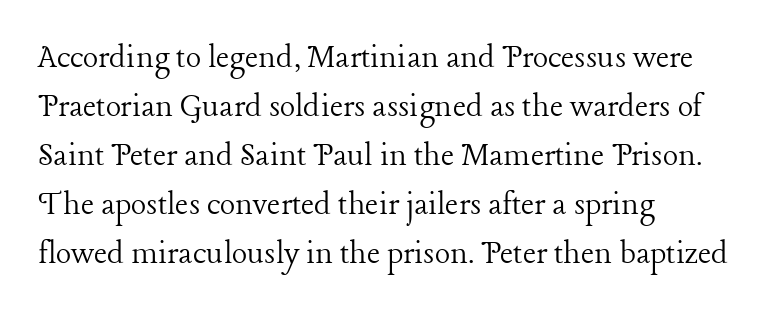
The image shows 36 px light serif type, upright; set left-aligned, normal line spacing (1.36x), normal letter spacing, not underlined; low stroke contrast and a medium x-height.
